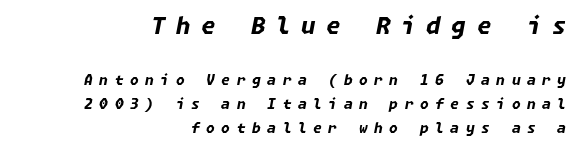
These lines were composed using italics. Thick stems and heavy bowls — unmistakably bold. Anything drawn beneath the words? Only blank space. Words appear elongated and porous because spacing is wide. Look at the glyph heights: the upper group is clearly the bigger setting. Horizontally, the lines are justified to the trailing edge only.
